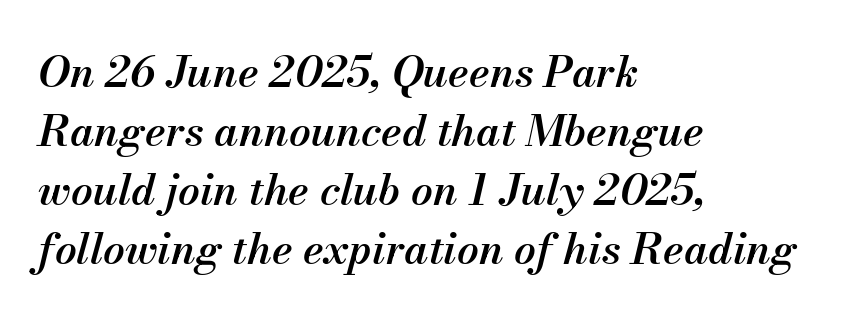
Q: Is the text bold? A: Semi-bold.
Q: Is the text italic (slanted)? A: Yes, it leans right by about 13 degrees.
Q: Is the text underlined? A: No.
Q: How is the paragraph aligned? A: Left-aligned.
Q: Is the spacing between letters normal or unusually wide? A: Normal.
Q: Is the spacing between lines tight, normal or loose? A: Normal.
Q: Width (condensed, normal, or wide)? A: Normal.
Q: Stroke contrast? A: Medium.
Q: x-height? A: Small.
Q: Monospaced? A: No.
